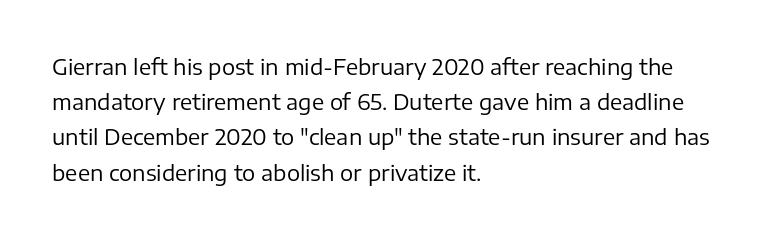
A quiet, ordinary-to-light weight characterises the typeface. Default kerning and tracking; the words read as compact shapes. These lines stack with their left ends in a neat column. The leading is moderate, giving the passage an even texture.
